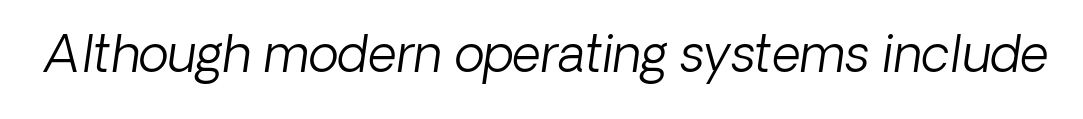
The image shows 50 px light sans-serif type; set normal letter spacing, not underlined; low stroke contrast and a medium x-height.
